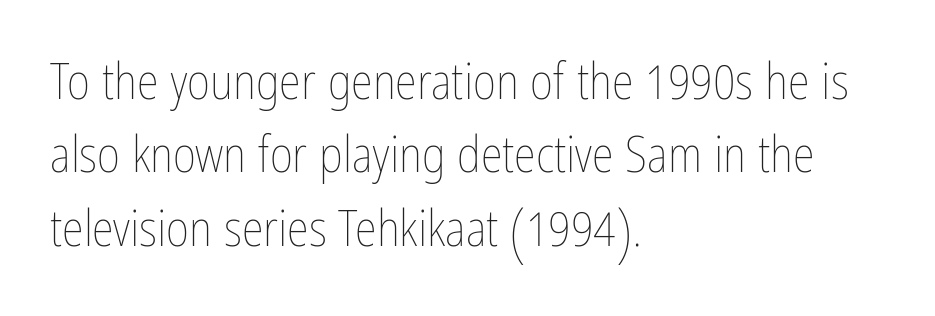
Underline: absent. One glance says typical: line gaps are just what's usual. The typesetter chose a ragged-right arrangement here. Each word holds together tightly as a unit, with standard inter-letter gaps. The lettering stays uniformly vertical, giving the passage a roman look. The face used here is proportionally spaced, like ordinary book or web type.
